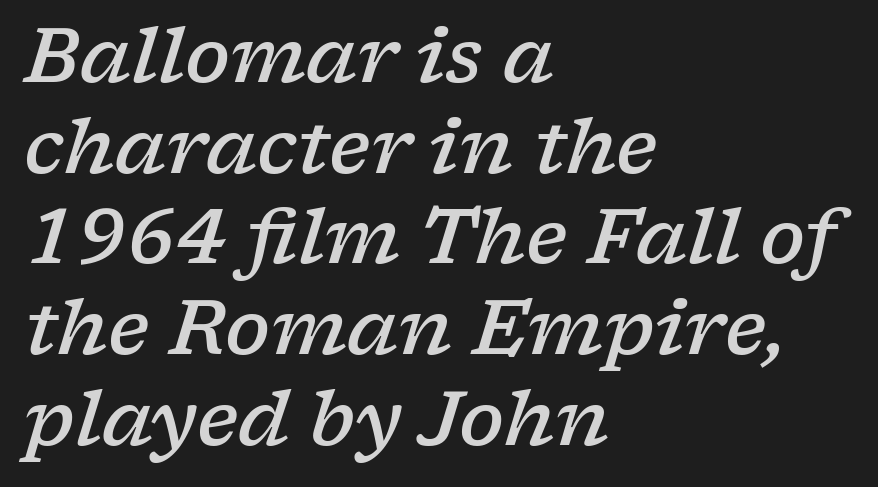
Q: Is the text bold? A: Semi-bold.
Q: Is the text italic (slanted)? A: Yes, it leans right by about 17 degrees.
Q: Is the typeface a serif or a sans-serif typeface? A: Serif.
Q: Is the text underlined? A: No.
Q: How is the paragraph aligned? A: Left-aligned.
Q: Is the spacing between letters normal or unusually wide? A: Normal.
Q: Width (condensed, normal, or wide)? A: Wide.
Q: Stroke contrast? A: Low.
Q: x-height? A: Medium.
Q: Monospaced? A: No.
